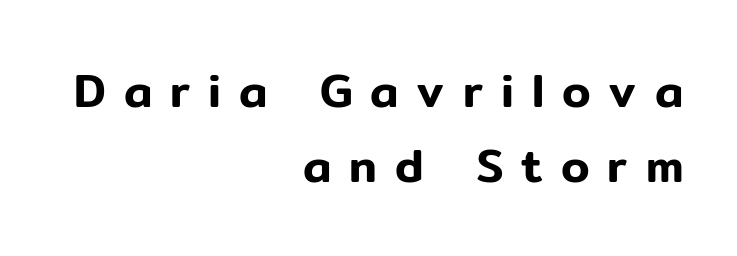
{"serif": "no", "italic": "no", "width": "normal", "stroke_contrast": "low", "x_height": "medium", "monospaced": "no", "underline": "no", "align": "right", "line_spacing": "normal", "line_spacing_ratio": 1.63, "letter_spacing": "wide", "letter_spacing_em": 0.39, "glyph_px": 46}
